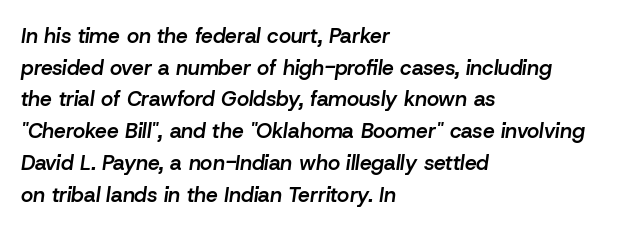
Honestly, the row spacing looks completely unremarkable. Lines of text with bare space underneath. The strokes are fattened partway — semibold, not bold. Compared with ordinary roman type, these characters are visibly tilted.
